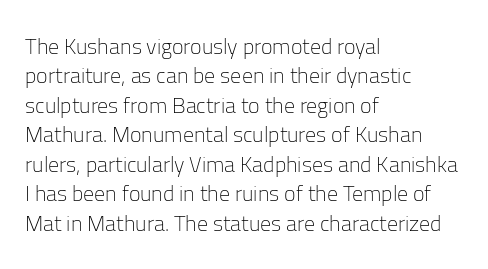
{"italic": "no", "bold": "no", "underline": "no", "align": "left", "line_spacing": "normal", "line_spacing_ratio": 1.34, "letter_spacing": "normal", "letter_spacing_em": 0.0, "glyph_px": 22}
